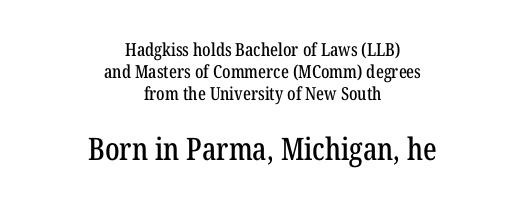
Q: Is the text italic (slanted)? A: No, it is upright.
Q: Is the typeface a serif or a sans-serif typeface? A: Serif.
Q: Is the text underlined? A: No.
Q: How is the paragraph aligned? A: Centered.
Q: Is the spacing between letters normal or unusually wide? A: Normal.
Q: Which block of text is set in a larger size, the first (top) or the second (bottom)? A: The second (bottom) one.
Q: Width (condensed, normal, or wide)? A: Condensed.
Q: Stroke contrast? A: Low.
Q: x-height? A: Medium.
Q: Monospaced? A: No.
